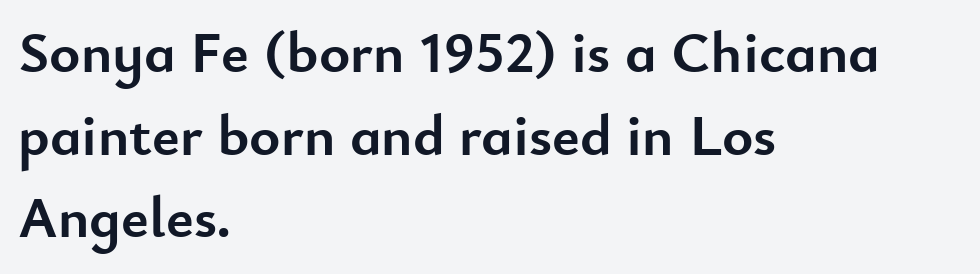
{"serif": "no", "italic": "no", "bold": "yes", "weight": "semibold", "width": "normal", "stroke_contrast": "low", "x_height": "small", "monospaced": "no", "underline": "no", "align": "left", "line_spacing": "normal", "line_spacing_ratio": 1.4, "letter_spacing": "normal", "letter_spacing_em": 0.0, "glyph_px": 59}
